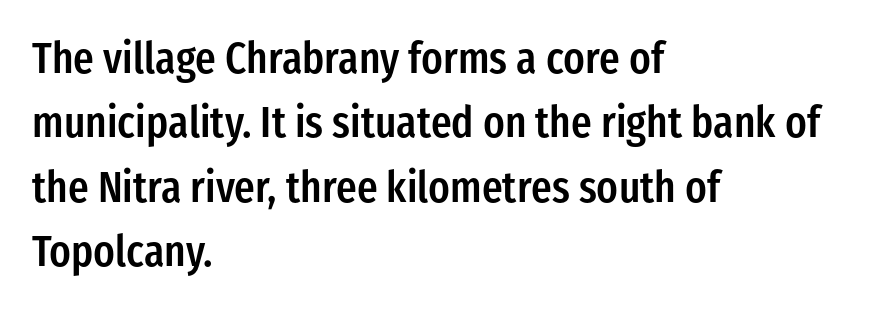
The image shows 43 px semibold, condensed sans-serif type, upright; set left-aligned, normal line spacing (1.5x), normal letter spacing, not underlined; low stroke contrast and a medium x-height.
